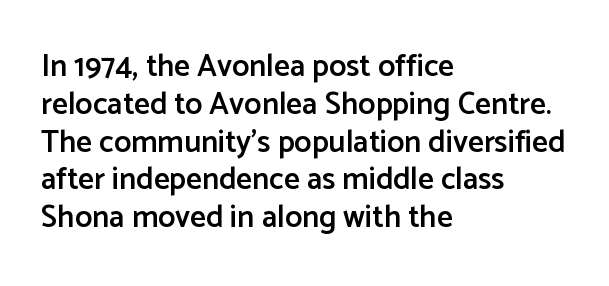
The image shows 31 px semibold sans-serif type, upright; set left-aligned, line spacing 1.22x, normal letter spacing, not underlined; low stroke contrast and a medium x-height.
